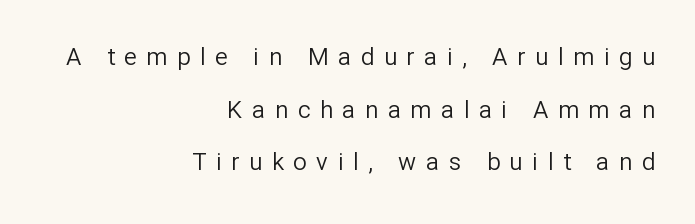
The image shows 24 px text type, upright; set right-aligned, loose line spacing (2.19x), unusually wide letter spacing (+0.4 em), not underlined.
